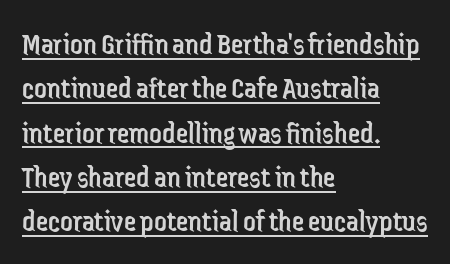
A typesetter would mark this as roman, not italic. A normal amount of white space separates one row of letters from the next. Which margin do the lines hug? The left one — the right edge is uneven. A light-to-regular cut is what we see here.
